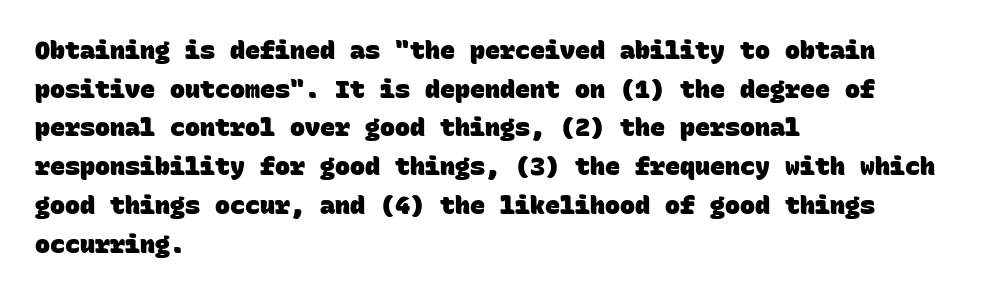
Q: Is the text bold? A: Yes.
Q: Is the text underlined? A: No.
Q: How is the paragraph aligned? A: Left-aligned.
Q: Is the spacing between letters normal or unusually wide? A: Normal.
Q: Is the spacing between lines tight, normal or loose? A: Normal.
